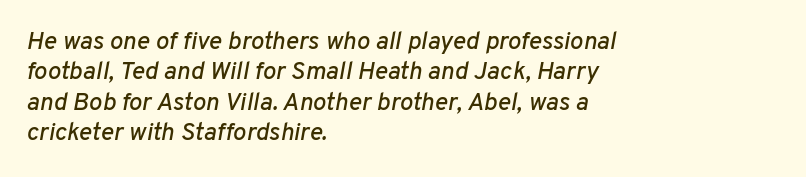
Glyph-to-glyph distance matches everyday printed text. Nobody drew a line under any word here. Posture: slanted. Short and long lines alike share a common starting point at left.
